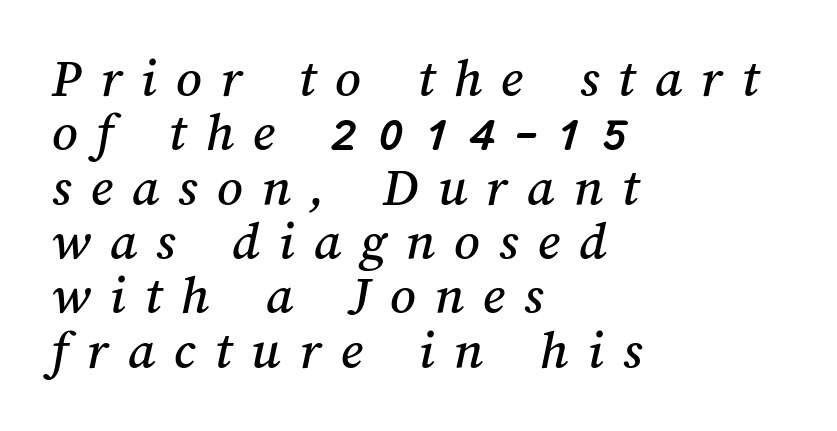
The image shows 56 px text type; set left-aligned, tight line spacing (0.97x), unusually wide letter spacing (+0.34 em), not underlined; medium stroke contrast and a medium x-height.
